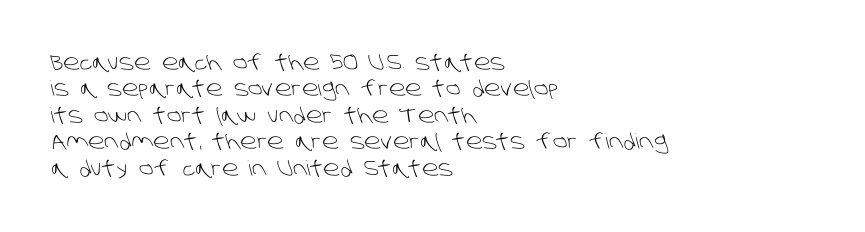
There is no visible air inserted between adjacent glyphs. A quiet, ordinary-to-light weight characterises the typeface. Bare-footed words on every line. The setting favours the left margin, as ordinary paragraphs usually do.
